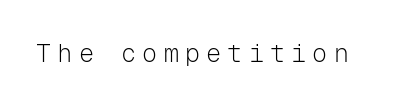
The cut favours lightness, reaching ordinary text weight at its darkest. A bare baseline throughout the passage. Tall strokes in this sample are plumb rather than angled. The tracking reads as deliberately expanded to a designer's eye.
